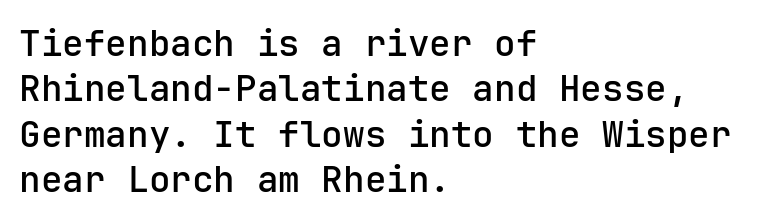
The image shows 36 px sans-serif type, upright, monospaced; set left-aligned, normal line spacing (1.26x), normal letter spacing, not underlined; low stroke contrast and a medium x-height.
